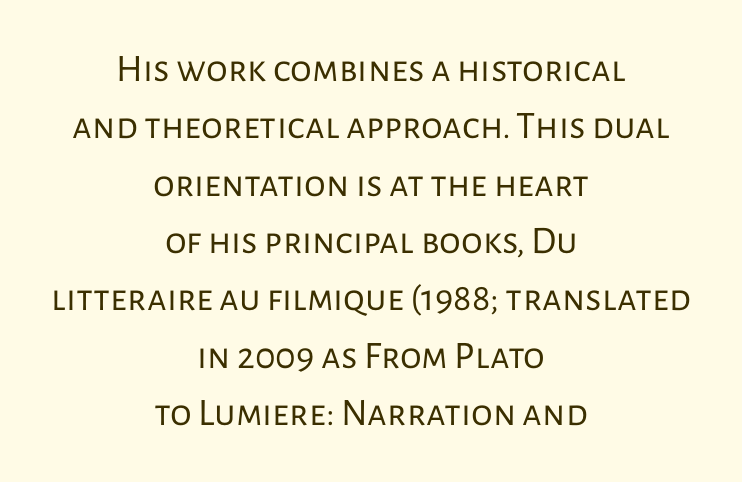
Font category for this specimen: sans-serif. The font's upright variant was chosen for this text. The lines sit at an ordinary, default distance from one another. Caption: face not bold, strokes unweighted. Line starts and ends both wander, symmetrically. Any mark beneath the type? The region is blank.
